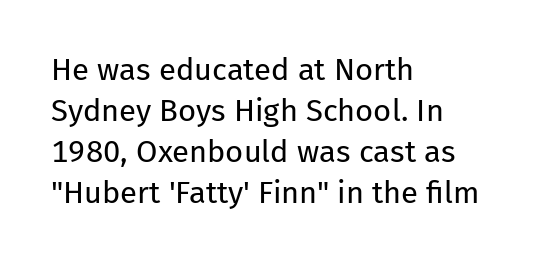
The image shows 31 px regular-weight sans-serif type, upright; set left-aligned, normal line spacing (1.32x), normal letter spacing, not underlined; low stroke contrast and a medium x-height.
